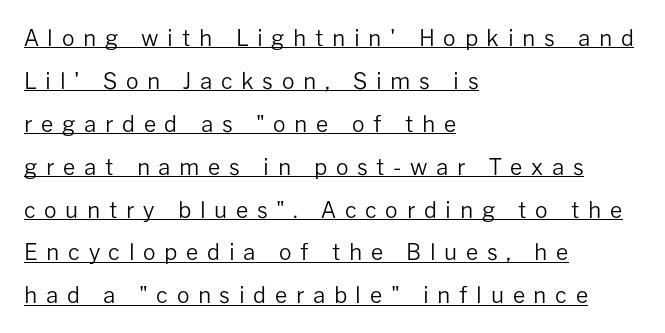
The image shows 22 px text type, upright; set left-aligned, loose line spacing (1.95x), unusually wide letter spacing (+0.39 em), underlined.
